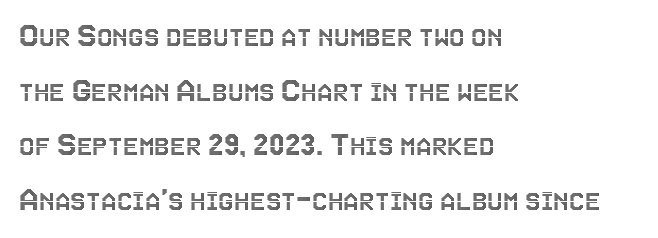
{"italic": "no", "width": "condensed", "x_height": "large", "monospaced": "no", "underline": "no", "align": "left", "line_spacing": "normal", "line_spacing_ratio": 1.56, "letter_spacing": "normal", "letter_spacing_em": 0.0, "glyph_px": 35}
